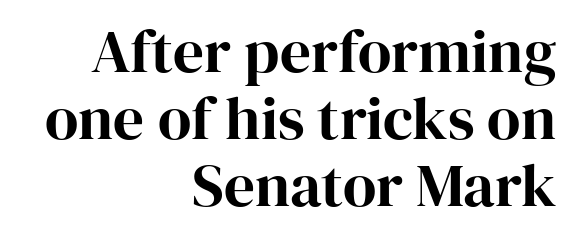
{"serif": "yes", "italic": "no", "width": "normal", "stroke_contrast": "high", "x_height": "medium", "monospaced": "no", "underline": "no", "align": "right", "line_spacing": "tight", "line_spacing_ratio": 1.1, "letter_spacing": "normal", "letter_spacing_em": 0.0, "glyph_px": 61}
